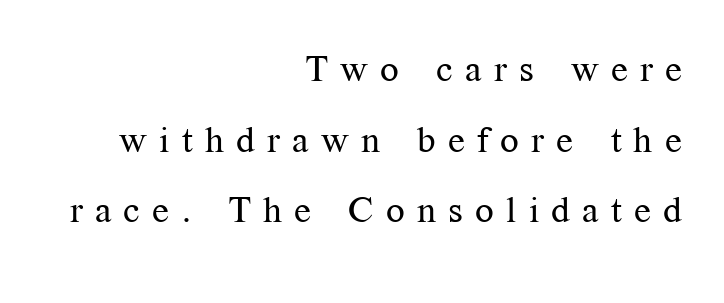
The image shows 37 px regular-weight serif type, upright; set right-aligned, loose line spacing (1.91x), unusually wide letter spacing (+0.33 em), not underlined; medium stroke contrast and a medium x-height.
